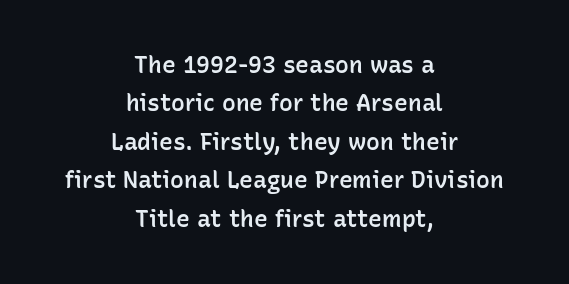
The typography opts for an upright posture over an oblique one. A normal amount of white space separates one row of letters from the next. The gaps between neighbouring characters are ordinary and unremarkable. Lines of text with bare space underneath. These lines stack symmetrically, like a column narrowing and widening about its center.
